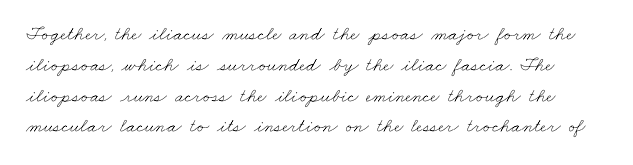
Q: Is the text bold? A: No.
Q: Is the text underlined? A: No.
Q: Is the spacing between letters normal or unusually wide? A: Normal.
Q: Is the spacing between lines tight, normal or loose? A: Normal.
